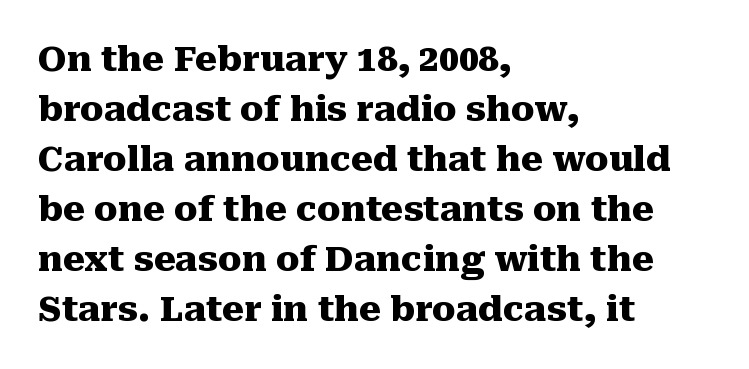
Q: Is the text bold? A: Yes.
Q: Is the text italic (slanted)? A: No, it is upright.
Q: Is the typeface a serif or a sans-serif typeface? A: Serif.
Q: Is the text underlined? A: No.
Q: How is the paragraph aligned? A: Left-aligned.
Q: Is the spacing between letters normal or unusually wide? A: Normal.
Q: Is the spacing between lines tight, normal or loose? A: Normal.
Q: Width (condensed, normal, or wide)? A: Normal.
Q: Stroke contrast? A: Medium.
Q: x-height? A: Medium.
Q: Monospaced? A: No.
